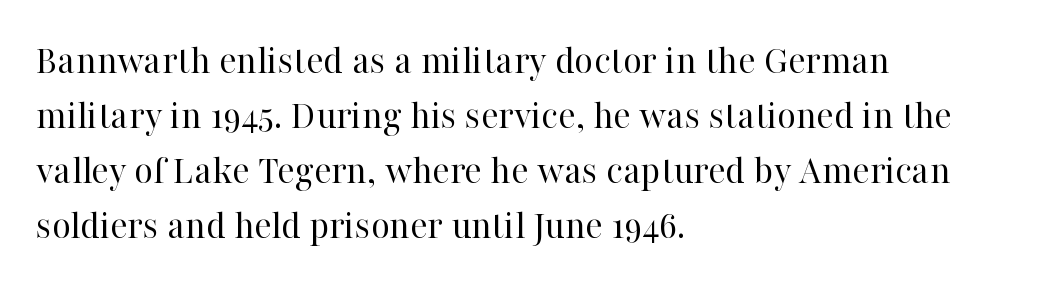
{"serif": "yes", "italic": "no", "bold": "no", "weight": "regular", "width": "normal", "stroke_contrast": "high", "x_height": "medium", "monospaced": "no", "underline": "no", "align": "left", "line_spacing": "normal", "line_spacing_ratio": 1.34, "letter_spacing": "normal", "letter_spacing_em": 0.0, "glyph_px": 41}
